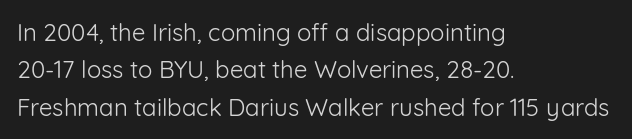
The image shows 24 px text type, upright; set left-aligned, normal line spacing (1.56x), normal letter spacing, not underlined.
